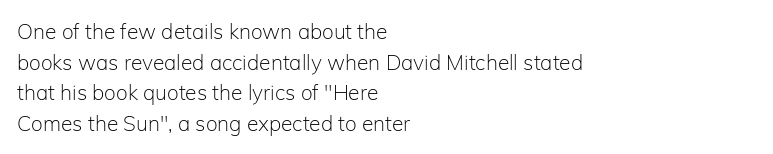
{"italic": "no", "bold": "no", "underline": "no", "align": "left", "line_spacing": "normal", "line_spacing_ratio": 1.46, "letter_spacing": "normal", "letter_spacing_em": 0.0, "glyph_px": 21}
